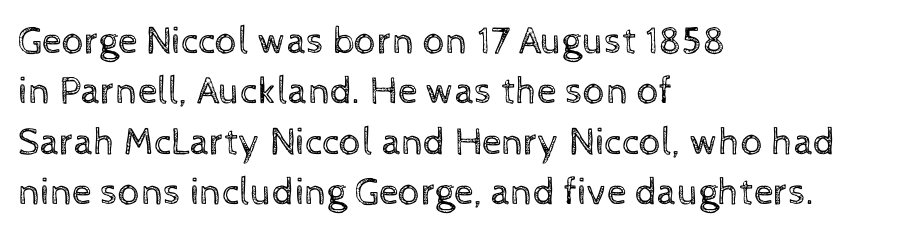
The image shows 39 px regular-weight type, upright; set left-aligned, normal line spacing (1.29x), normal letter spacing, not underlined; a medium x-height.
